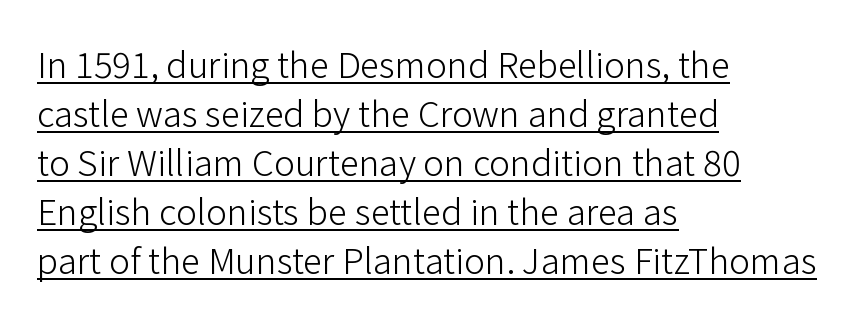
{"serif": "no", "italic": "no", "bold": "no", "weight": "light", "width": "normal", "stroke_contrast": "low", "x_height": "medium", "monospaced": "no", "underline": "yes", "align": "left", "line_spacing": "normal", "line_spacing_ratio": 1.4, "letter_spacing": "normal", "letter_spacing_em": 0.0, "glyph_px": 35}
